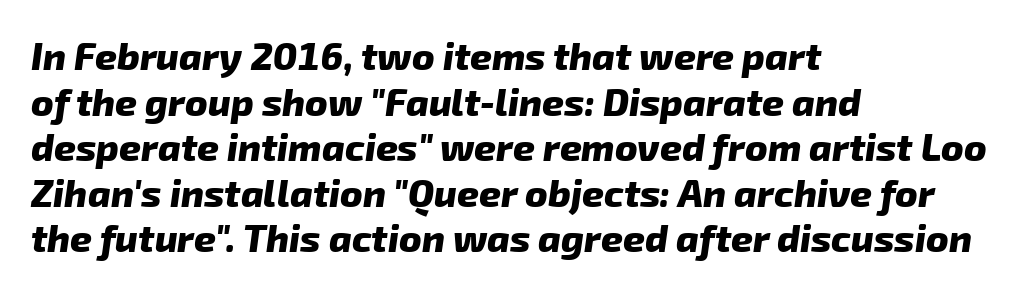
The image shows 38 px heavy sans-serif type; set left-aligned, line spacing 1.2x, normal letter spacing, not underlined; low stroke contrast and a medium x-height.
